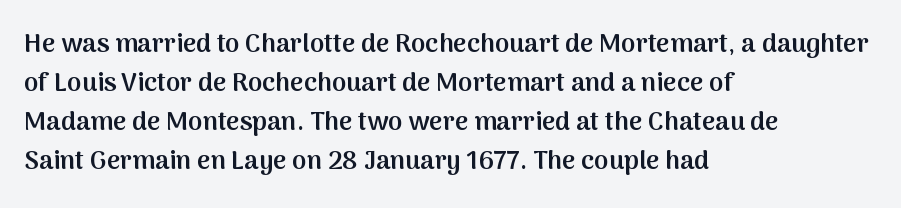
Q: Is the text bold? A: Semi-bold.
Q: Is the text italic (slanted)? A: No, it is upright.
Q: Is the text underlined? A: No.
Q: How is the paragraph aligned? A: Left-aligned.
Q: Is the spacing between letters normal or unusually wide? A: Normal.
Q: Is the spacing between lines tight, normal or loose? A: Normal.
